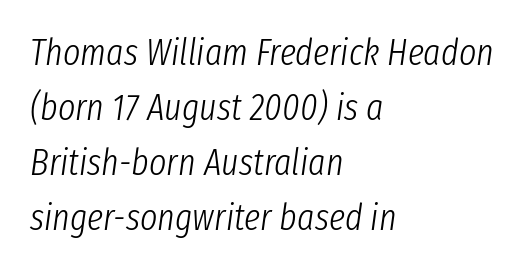
Q: Is the text bold? A: No.
Q: Is the text italic (slanted)? A: Yes, it leans right by about 8 degrees.
Q: Is the text underlined? A: No.
Q: How is the paragraph aligned? A: Left-aligned.
Q: Is the spacing between letters normal or unusually wide? A: Normal.
Q: Is the spacing between lines tight, normal or loose? A: Normal.
Q: Width (condensed, normal, or wide)? A: Condensed.
Q: Stroke contrast? A: Low.
Q: x-height? A: Medium.
Q: Monospaced? A: No.
